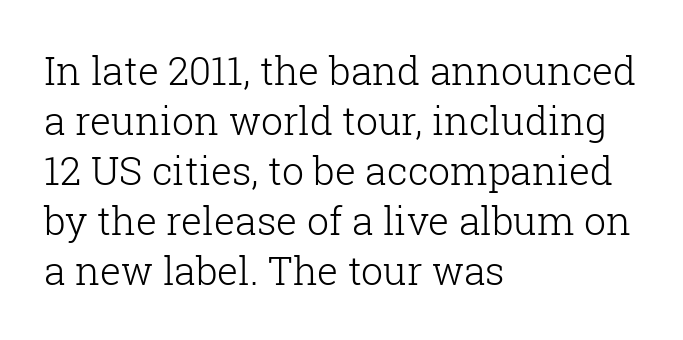
{"serif": "yes", "italic": "no", "bold": "no", "weight": "light", "width": "normal", "stroke_contrast": "low", "x_height": "medium", "monospaced": "no", "underline": "no", "align": "left", "line_spacing": "normal", "line_spacing_ratio": 1.28, "letter_spacing": "normal", "letter_spacing_em": 0.0, "glyph_px": 39}
